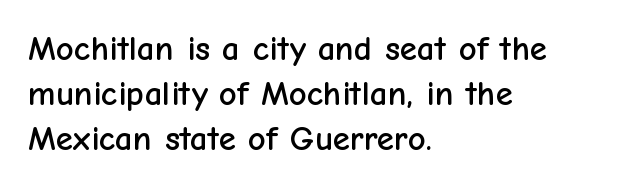
{"serif": "no", "italic": "no", "width": "normal", "stroke_contrast": "low", "x_height": "medium", "monospaced": "no", "underline": "no", "align": "left", "line_spacing": "normal", "line_spacing_ratio": 1.29, "letter_spacing": "normal", "letter_spacing_em": 0.0, "glyph_px": 35}
